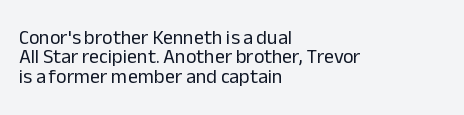
Q: Is the text bold? A: No.
Q: Is the text italic (slanted)? A: No, it is upright.
Q: Is the text underlined? A: No.
Q: How is the paragraph aligned? A: Left-aligned.
Q: Is the spacing between letters normal or unusually wide? A: Normal.
Q: Is the spacing between lines tight, normal or loose? A: Tight.
